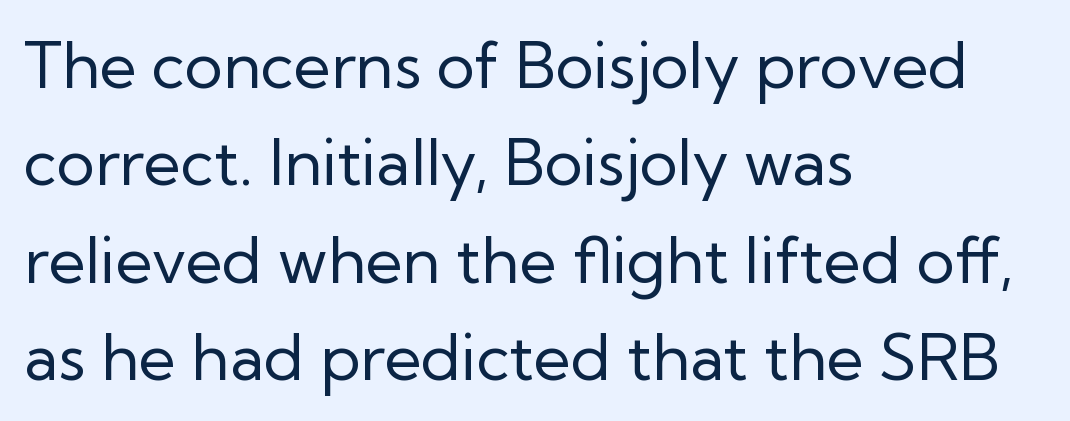
The specimen reads as upright at a glance. Short and long lines alike share a common starting point at left. A typesetter would label this face a sans. Descenders are the only things crossing below the line. Compared with typical body copy, the letter spacing here is the same. Do the characters align in a grid? No, the font is proportional.
